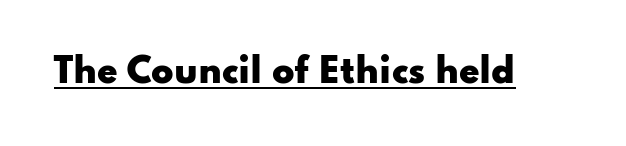
Q: Is the text bold? A: Yes.
Q: Is the text italic (slanted)? A: No, it is upright.
Q: Is the typeface a serif or a sans-serif typeface? A: Sans-serif.
Q: Is the text underlined? A: Yes.
Q: Is the spacing between letters normal or unusually wide? A: Normal.
Q: Width (condensed, normal, or wide)? A: Wide.
Q: Stroke contrast? A: Low.
Q: x-height? A: Small.
Q: Monospaced? A: No.
